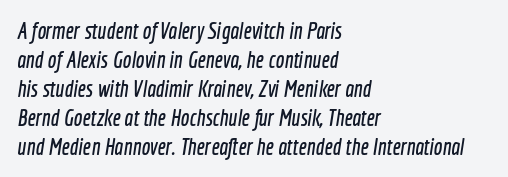
The image shows 23 px text type; set left-aligned, normal line spacing (1.26x), normal letter spacing, not underlined.
